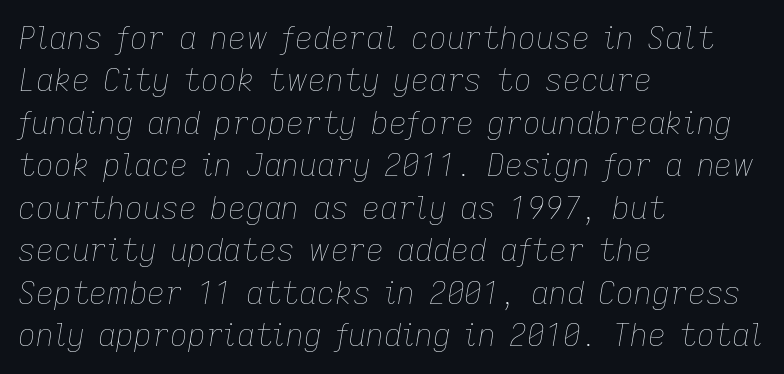
Whoever set this chose a conventional vertical rhythm. These lines stack with their left ends in a neat column. An italicized treatment has been applied to the whole sample. The passage shown is not underscored anywhere.
